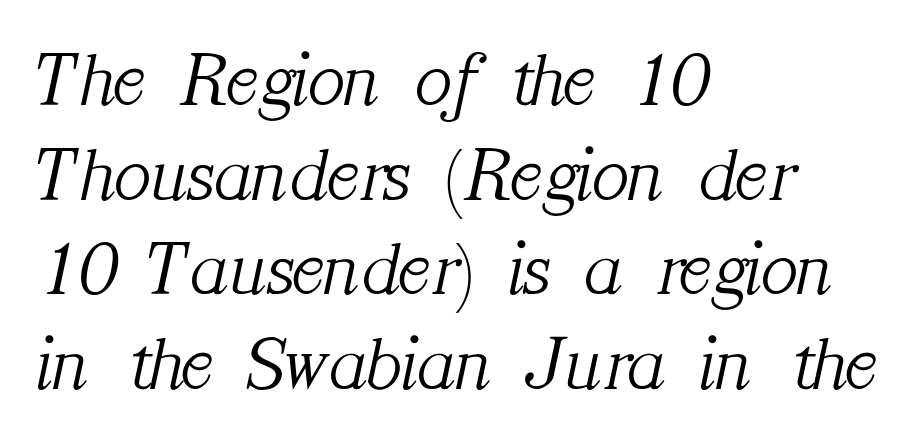
{"serif": "yes", "italic": "yes", "lean": "right", "slant_degrees": 12, "bold": "no", "weight": "light", "width": "normal", "stroke_contrast": "medium", "x_height": "medium", "monospaced": "no", "underline": "no", "align": "left", "line_spacing_ratio": 1.23, "letter_spacing": "normal", "letter_spacing_em": 0.0, "glyph_px": 77}
